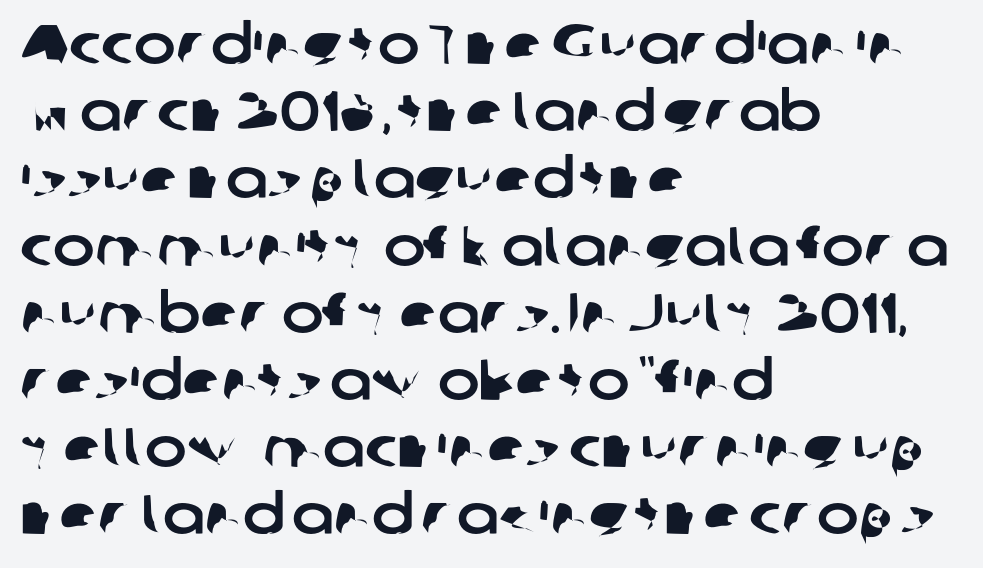
The image shows 56 px sans-serif type; set left-aligned, line spacing 1.2x, normal letter spacing, not underlined; low stroke contrast and a medium x-height.
